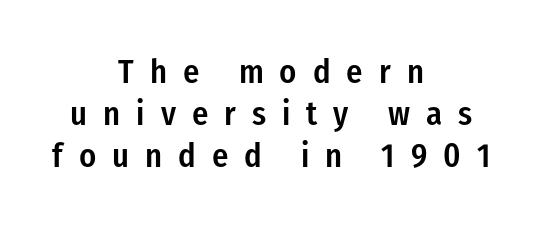
{"serif": "no", "italic": "no", "bold": "semi", "weight": "semibold", "width": "condensed", "stroke_contrast": "low", "x_height": "medium", "monospaced": "no", "underline": "no", "align": "center", "line_spacing_ratio": 1.24, "letter_spacing": "wide", "letter_spacing_em": 0.47, "glyph_px": 34}
